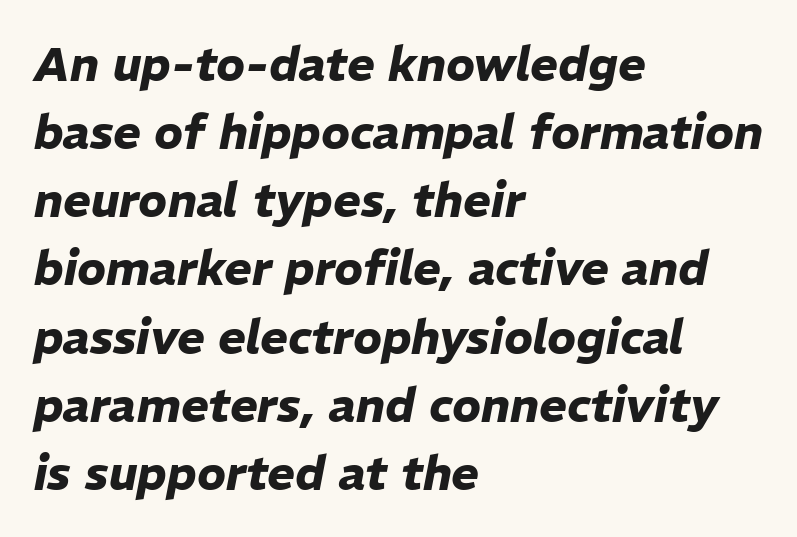
The letters sit at their default tracking, neither squeezed nor spread. The rendering uses a moderate line-height, typical for paragraphs. The letters advance in unequal steps, a hallmark of proportional type. Check the space under the baseline: it is left empty.
